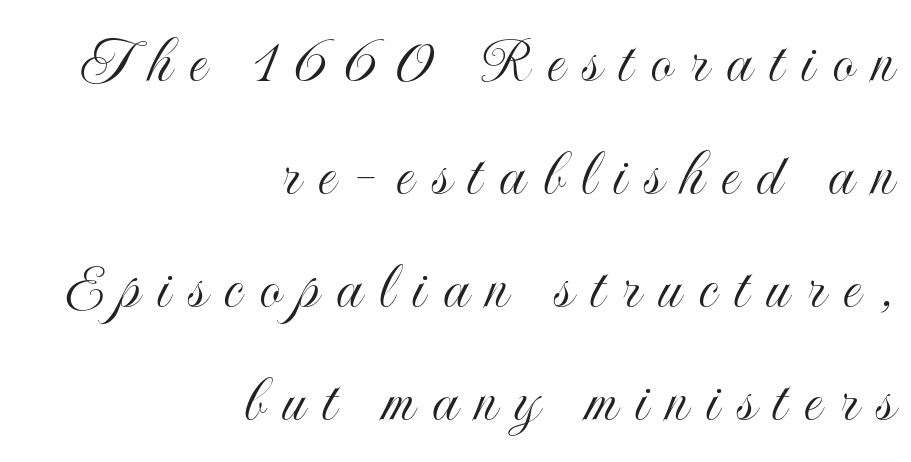
The image shows 68 px condensed type; set right-aligned, normal line spacing (1.66x), unusually wide letter spacing (+0.26 em), not underlined; a small x-height.
